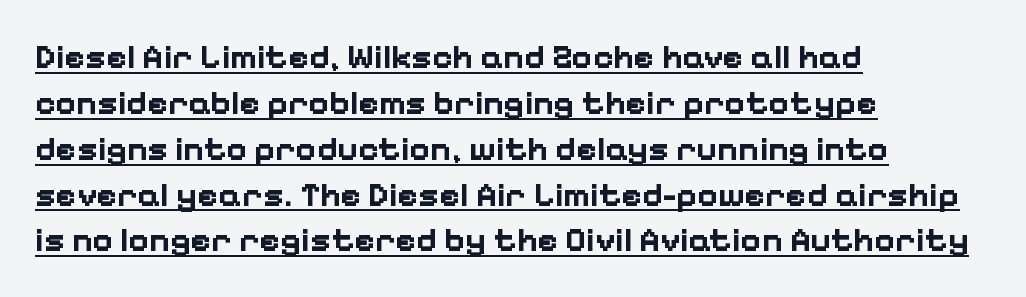
{"serif": "no", "italic": "no", "bold": "yes", "weight": "bold", "width": "normal", "stroke_contrast": "low", "x_height": "medium", "monospaced": "no", "underline": "yes", "align": "left", "line_spacing": "normal", "line_spacing_ratio": 1.31, "letter_spacing": "normal", "letter_spacing_em": 0.0, "glyph_px": 35}
